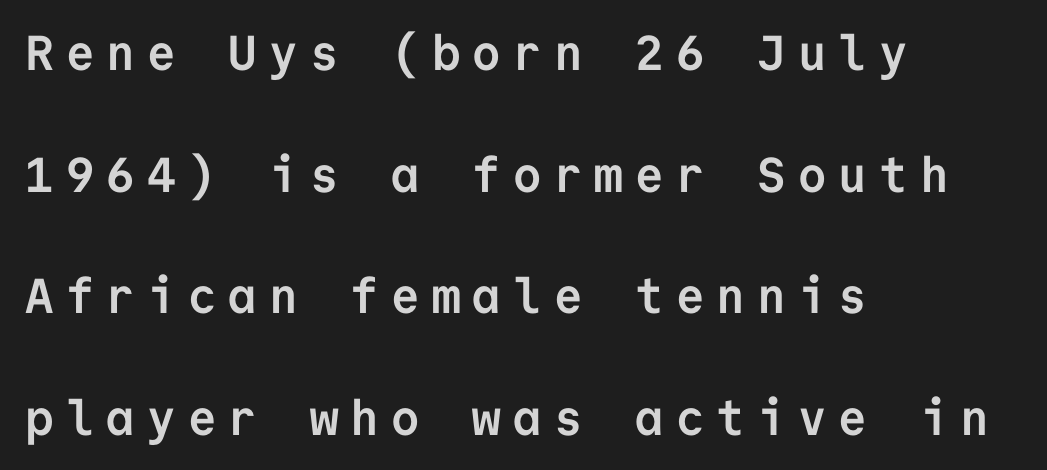
Q: Is the text bold? A: Yes.
Q: Is the text italic (slanted)? A: No, it is upright.
Q: Is the typeface a serif or a sans-serif typeface? A: Sans-serif.
Q: Is the text underlined? A: No.
Q: How is the paragraph aligned? A: Left-aligned.
Q: Is the spacing between letters normal or unusually wide? A: Unusually wide.
Q: Is the spacing between lines tight, normal or loose? A: Loose.
Q: Width (condensed, normal, or wide)? A: Normal.
Q: Stroke contrast? A: Low.
Q: x-height? A: Medium.
Q: Monospaced? A: Yes.
